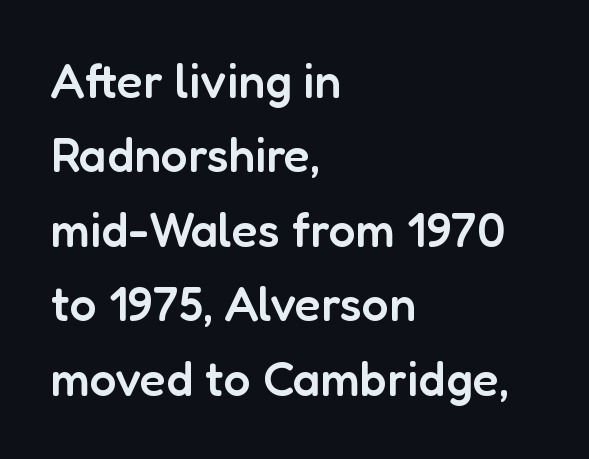
Q: Is the text bold? A: Semi-bold.
Q: Is the text italic (slanted)? A: No, it is upright.
Q: Is the typeface a serif or a sans-serif typeface? A: Sans-serif.
Q: Is the text underlined? A: No.
Q: How is the paragraph aligned? A: Left-aligned.
Q: Is the spacing between letters normal or unusually wide? A: Normal.
Q: Is the spacing between lines tight, normal or loose? A: Normal.
Q: Width (condensed, normal, or wide)? A: Normal.
Q: Stroke contrast? A: Low.
Q: x-height? A: Medium.
Q: Monospaced? A: No.
